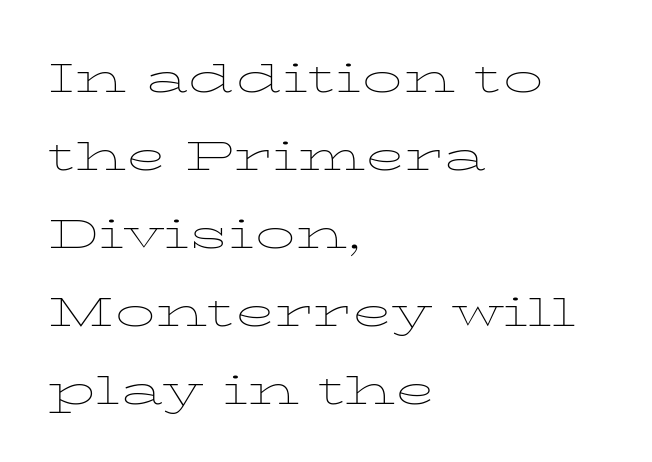
Q: Is the text bold? A: No.
Q: Is the text italic (slanted)? A: No, it is upright.
Q: Is the text underlined? A: No.
Q: How is the paragraph aligned? A: Left-aligned.
Q: Is the spacing between letters normal or unusually wide? A: Normal.
Q: Is the spacing between lines tight, normal or loose? A: Normal.
Q: Width (condensed, normal, or wide)? A: Wide.
Q: Stroke contrast? A: Low.
Q: x-height? A: Medium.
Q: Monospaced? A: No.
